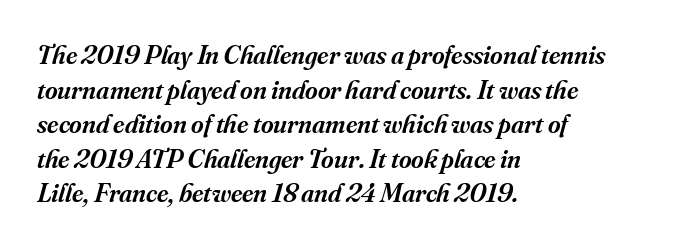
The image shows 27 px text type, italic (leaning right); set left-aligned, normal line spacing (1.28x), normal letter spacing, not underlined.
